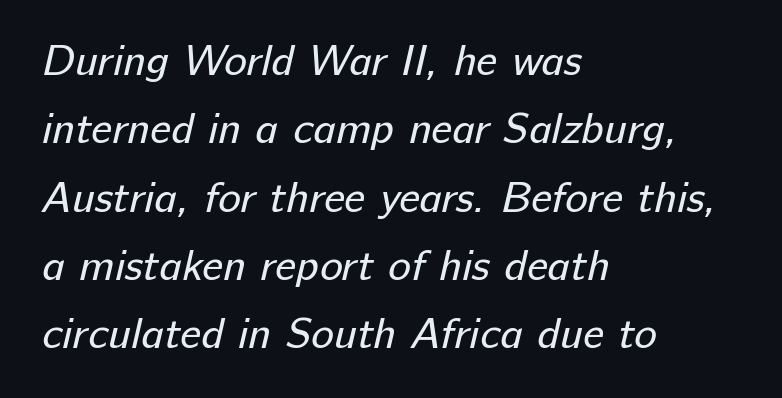
The image shows 43 px regular-weight sans-serif type; set left-aligned, normal line spacing (1.59x), normal letter spacing, not underlined; low stroke contrast and a medium x-height.
